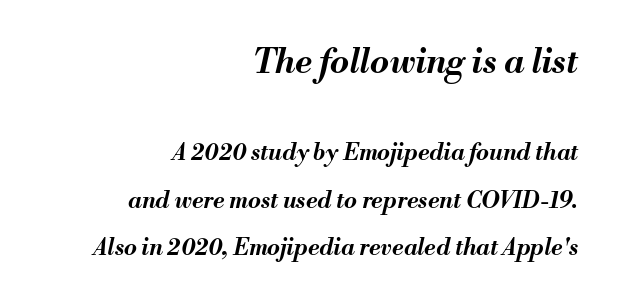
{"italic": "yes", "lean": "right", "slant_degrees": 13, "bold": "yes", "weight": "bold", "width": "normal", "stroke_contrast": "medium", "x_height": "small", "monospaced": "no", "underline": "no", "align": "right", "line_spacing": "loose", "line_spacing_ratio": 2.06, "letter_spacing": "normal", "letter_spacing_em": 0.0, "larger_block": "first", "size_ratio": 1.48, "glyph_px": 34}
